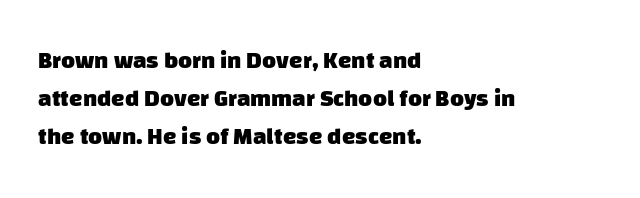
{"bold": "yes", "underline": "no", "align": "left", "line_spacing": "normal", "line_spacing_ratio": 1.59, "letter_spacing": "normal", "letter_spacing_em": 0.0, "glyph_px": 24}
